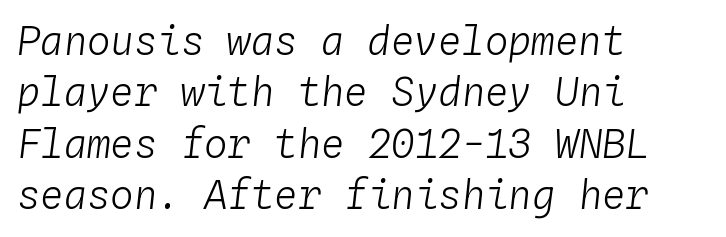
Q: Is the text bold? A: No.
Q: Is the text italic (slanted)? A: Yes, it leans right by about 4 degrees.
Q: Is the text underlined? A: No.
Q: How is the paragraph aligned? A: Left-aligned.
Q: Is the spacing between letters normal or unusually wide? A: Normal.
Q: Is the spacing between lines tight, normal or loose? A: Normal.
Q: Width (condensed, normal, or wide)? A: Normal.
Q: Stroke contrast? A: Low.
Q: x-height? A: Medium.
Q: Monospaced? A: Yes.
